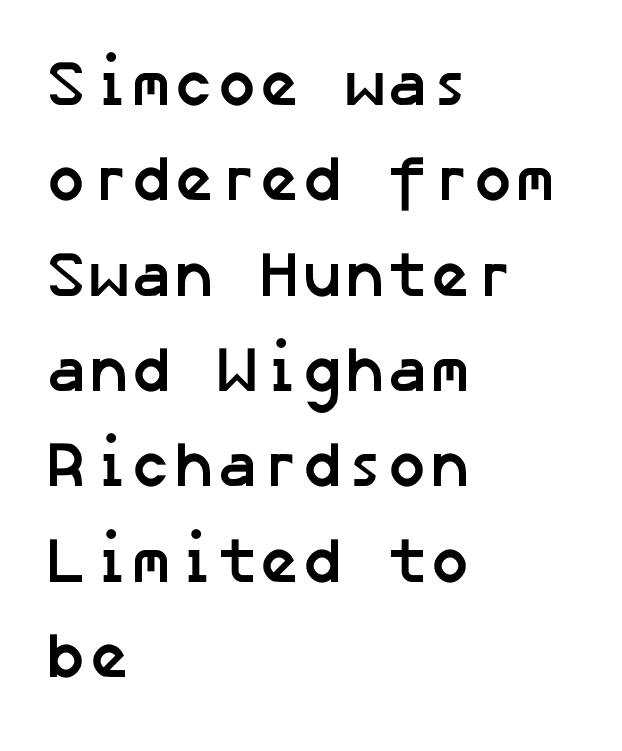
{"serif": "no", "bold": "yes", "weight": "semibold", "width": "normal", "stroke_contrast": "low", "x_height": "medium", "underline": "no", "align": "left", "line_spacing": "normal", "line_spacing_ratio": 1.49, "letter_spacing": "normal", "letter_spacing_em": 0.0, "glyph_px": 64}
